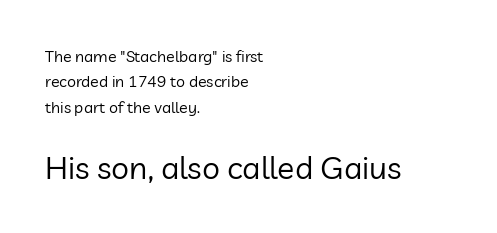
Spacing verdict: proportional, widths tailored to each character. Decoration check: the copy has no underline. The passage shown stacks its lines at a standard gap. The face used here is a sans, in the tradition of grotesques and geometrics. In CSS terms this would be text-align: left.
